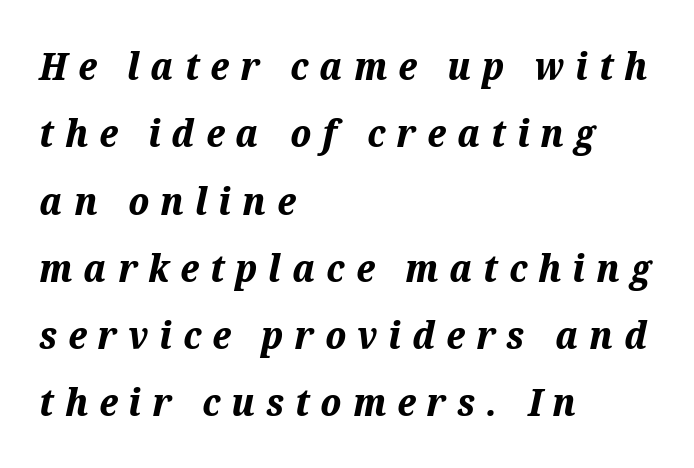
Students, note that the glyphs here are deliberately spaced far apart. Just letters on the line, the space beneath them empty. Each glyph is drawn with heavy, bold strokes. Observe the lean: these are italic letterforms.
